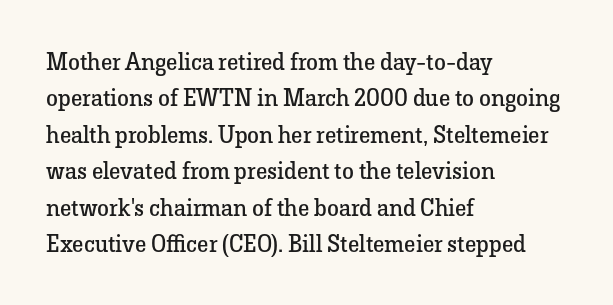
Q: Is the text bold? A: No.
Q: Is the text italic (slanted)? A: No, it is upright.
Q: Is the text underlined? A: No.
Q: How is the paragraph aligned? A: Left-aligned.
Q: Is the spacing between letters normal or unusually wide? A: Normal.
Q: Is the spacing between lines tight, normal or loose? A: Normal.
